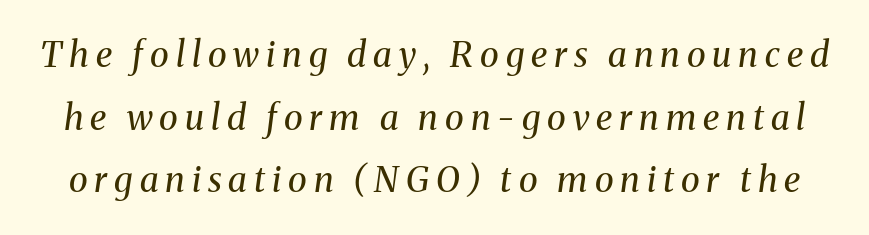
The image shows 35 px regular-weight serif type, italic (leaning right); set line spacing 1.79x, unusually wide letter spacing (+0.2 em), not underlined; medium stroke contrast and a medium x-height.
